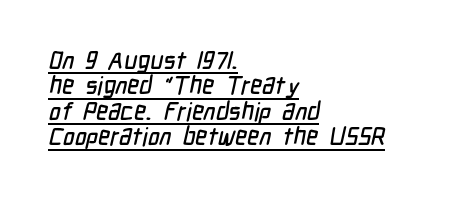
The image shows 25 px text type; set left-aligned, tight line spacing (1.02x), normal letter spacing, underlined.
